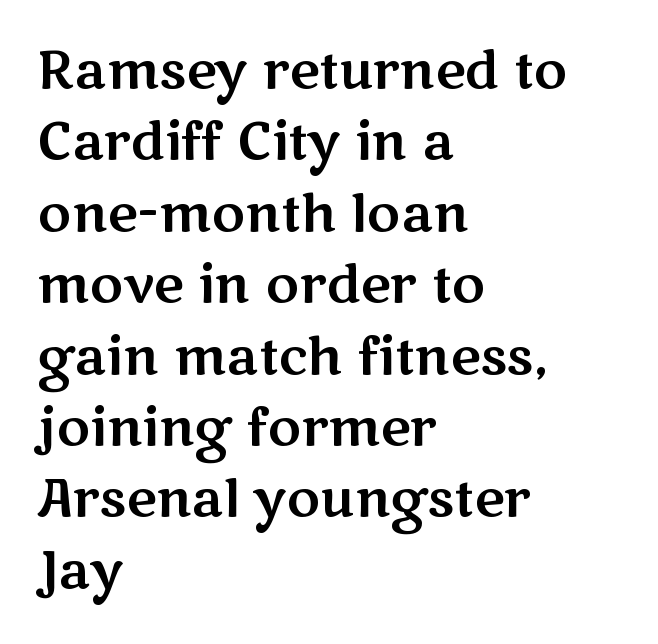
{"serif": "no", "italic": "no", "width": "wide", "stroke_contrast": "medium", "x_height": "medium", "monospaced": "no", "underline": "no", "align": "left", "line_spacing": "normal", "line_spacing_ratio": 1.4, "letter_spacing": "normal", "letter_spacing_em": 0.0, "glyph_px": 51}
